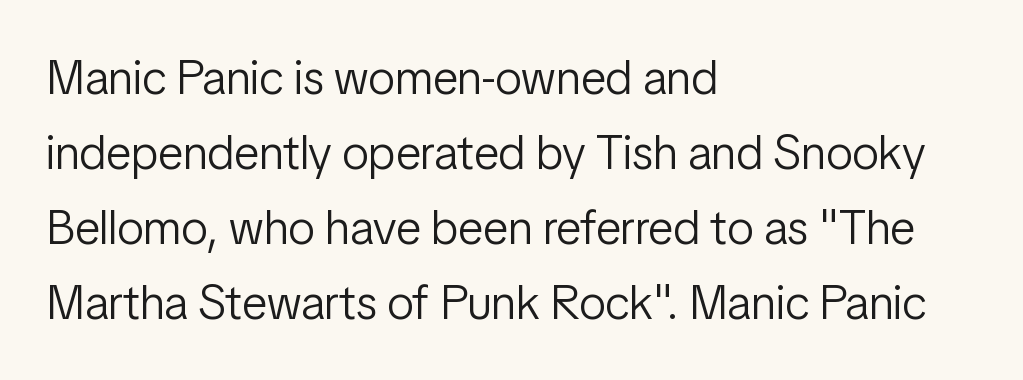
Q: Is the text bold? A: No.
Q: Is the text italic (slanted)? A: No, it is upright.
Q: Is the typeface a serif or a sans-serif typeface? A: Sans-serif.
Q: Is the text underlined? A: No.
Q: How is the paragraph aligned? A: Left-aligned.
Q: Is the spacing between letters normal or unusually wide? A: Normal.
Q: Is the spacing between lines tight, normal or loose? A: Normal.
Q: Width (condensed, normal, or wide)? A: Condensed.
Q: Stroke contrast? A: Low.
Q: x-height? A: Medium.
Q: Monospaced? A: No.
